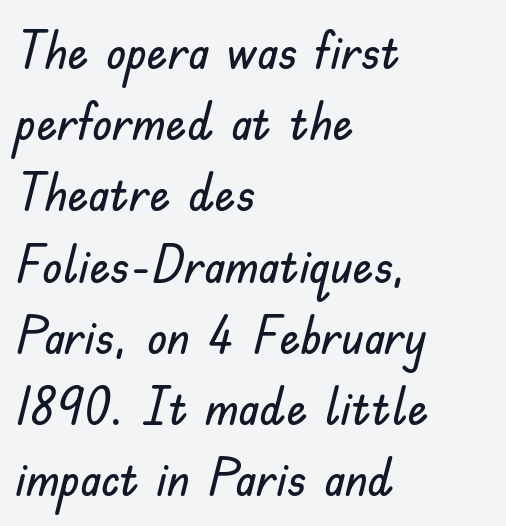
Q: Is the text italic (slanted)? A: Yes.
Q: Is the typeface a serif or a sans-serif typeface? A: Sans-serif.
Q: Is the text underlined? A: No.
Q: How is the paragraph aligned? A: Left-aligned.
Q: Is the spacing between letters normal or unusually wide? A: Normal.
Q: Is the spacing between lines tight, normal or loose? A: Normal.
Q: Width (condensed, normal, or wide)? A: Normal.
Q: Stroke contrast? A: Low.
Q: x-height? A: Small.
Q: Monospaced? A: No.
